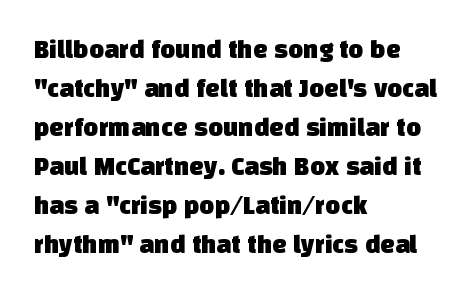
{"underline": "no", "align": "left", "line_spacing": "normal", "line_spacing_ratio": 1.5, "letter_spacing": "normal", "letter_spacing_em": 0.0, "glyph_px": 26}
